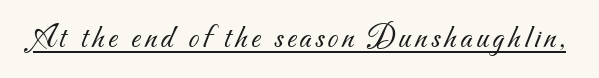
The image shows 34 px light sans-serif type; set underlined; medium stroke contrast and a small x-height.
